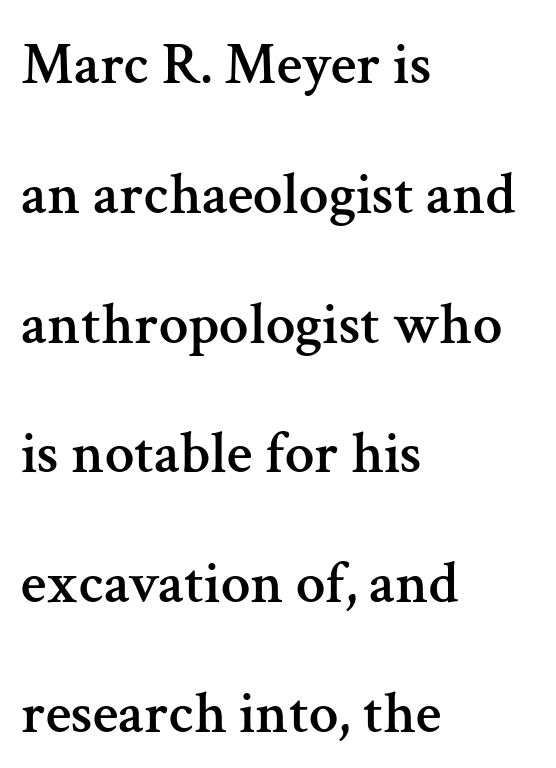
{"serif": "yes", "italic": "no", "width": "normal", "stroke_contrast": "medium", "x_height": "medium", "monospaced": "no", "underline": "no", "align": "left", "line_spacing": "loose", "line_spacing_ratio": 2.2, "letter_spacing": "normal", "letter_spacing_em": 0.0, "glyph_px": 59}
